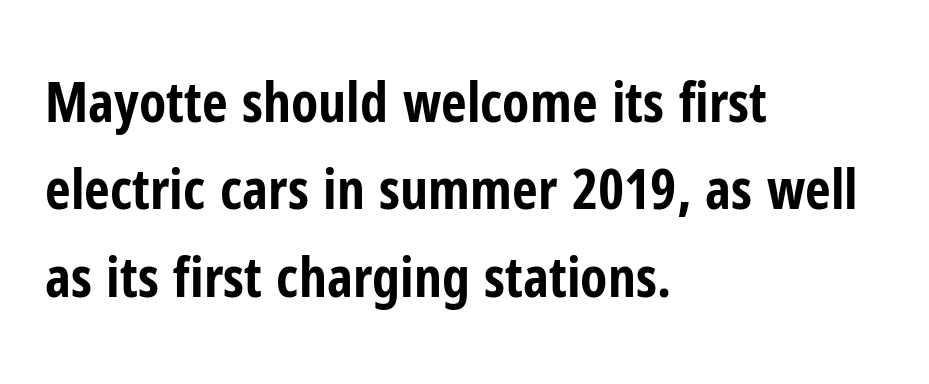
Q: Is the text bold? A: Yes.
Q: Is the text italic (slanted)? A: No, it is upright.
Q: Is the typeface a serif or a sans-serif typeface? A: Sans-serif.
Q: Is the text underlined? A: No.
Q: How is the paragraph aligned? A: Left-aligned.
Q: Is the spacing between letters normal or unusually wide? A: Normal.
Q: Is the spacing between lines tight, normal or loose? A: Normal.
Q: Width (condensed, normal, or wide)? A: Condensed.
Q: Stroke contrast? A: Low.
Q: x-height? A: Medium.
Q: Monospaced? A: No.
